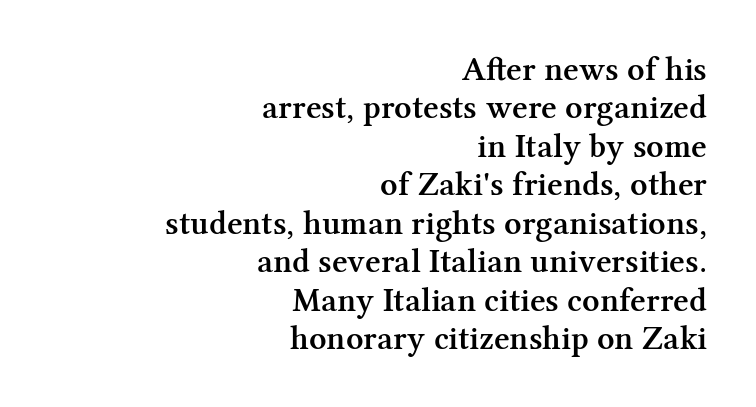
The image shows 34 px semibold serif type, upright; set right-aligned, tight line spacing (1.13x), normal letter spacing, not underlined; medium stroke contrast and a medium x-height.
